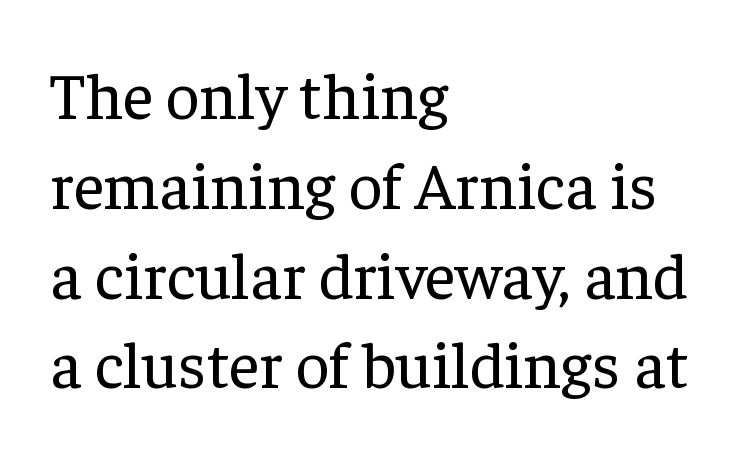
{"serif": "yes", "italic": "no", "bold": "no", "weight": "regular", "width": "normal", "stroke_contrast": "low", "x_height": "medium", "monospaced": "no", "underline": "no", "align": "left", "line_spacing": "normal", "line_spacing_ratio": 1.36, "letter_spacing": "normal", "letter_spacing_em": 0.0, "glyph_px": 66}
